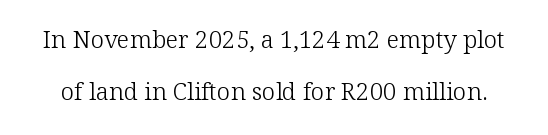
Q: Is the text bold? A: No.
Q: Is the text italic (slanted)? A: No, it is upright.
Q: Is the text underlined? A: No.
Q: Is the spacing between letters normal or unusually wide? A: Normal.
Q: Is the spacing between lines tight, normal or loose? A: Loose.
